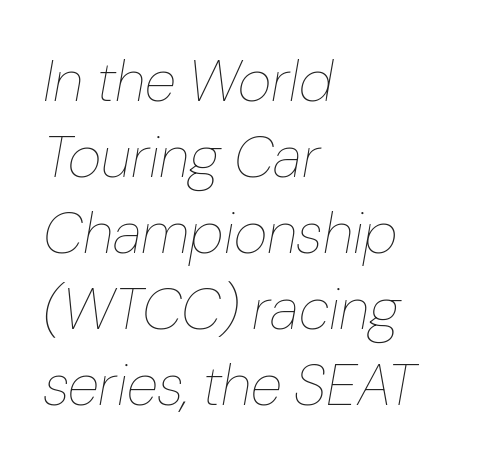
Q: Is the text bold? A: No.
Q: Is the text italic (slanted)? A: Yes, it leans right by about 10 degrees.
Q: Is the text underlined? A: No.
Q: How is the paragraph aligned? A: Left-aligned.
Q: Is the spacing between letters normal or unusually wide? A: Normal.
Q: Is the spacing between lines tight, normal or loose? A: Normal.
Q: Width (condensed, normal, or wide)? A: Normal.
Q: Stroke contrast? A: Low.
Q: x-height? A: Medium.
Q: Monospaced? A: No.
